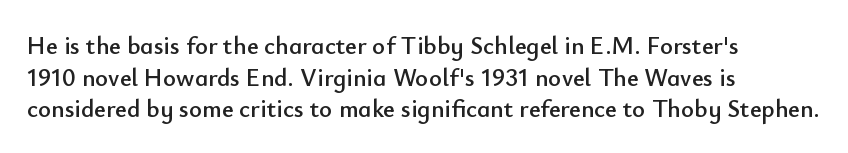
{"italic": "no", "underline": "no", "align": "left", "line_spacing": "normal", "line_spacing_ratio": 1.27, "letter_spacing": "normal", "letter_spacing_em": 0.0, "glyph_px": 25}
